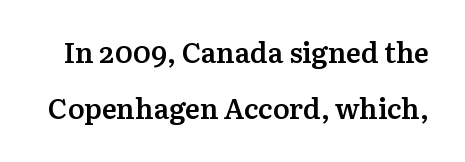
Typographically, this falls in the serif category. Weight: semibold (demi). The lines are spread far apart with generous leading. Default kerning and tracking; the words read as compact shapes. If you drew a line through each stem, it would be perfectly vertical. Underline: absent.
